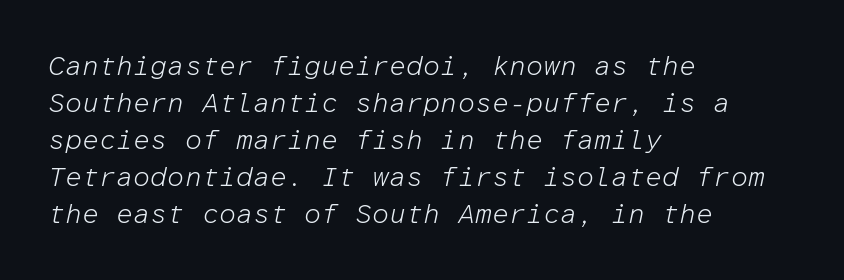
Q: Is the text bold? A: No.
Q: Is the text italic (slanted)? A: Yes, it leans right by about 12 degrees.
Q: Is the text underlined? A: No.
Q: How is the paragraph aligned? A: Left-aligned.
Q: Is the spacing between letters normal or unusually wide? A: Normal.
Q: Is the spacing between lines tight, normal or loose? A: Normal.
